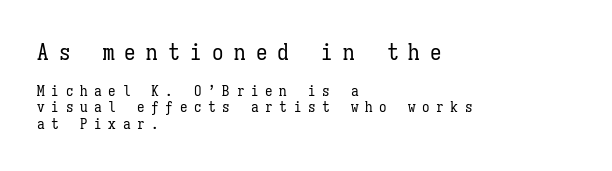
{"italic": "no", "bold": "no", "underline": "no", "align": "left", "line_spacing": "tight", "line_spacing_ratio": 1.1, "letter_spacing": "wide", "letter_spacing_em": 0.45, "larger_block": "first", "size_ratio": 1.53, "glyph_px": 23}
